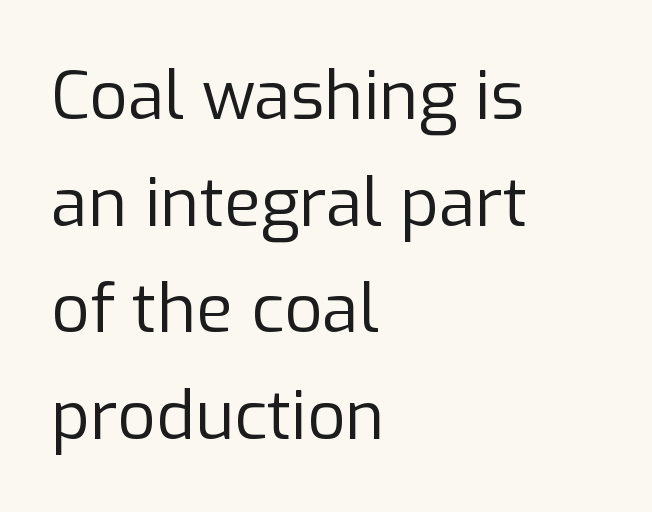
Q: Is the text bold? A: No.
Q: Is the text italic (slanted)? A: No, it is upright.
Q: Is the typeface a serif or a sans-serif typeface? A: Sans-serif.
Q: Is the text underlined? A: No.
Q: How is the paragraph aligned? A: Left-aligned.
Q: Is the spacing between letters normal or unusually wide? A: Normal.
Q: Is the spacing between lines tight, normal or loose? A: Normal.
Q: Width (condensed, normal, or wide)? A: Normal.
Q: Stroke contrast? A: Low.
Q: x-height? A: Medium.
Q: Monospaced? A: No.
